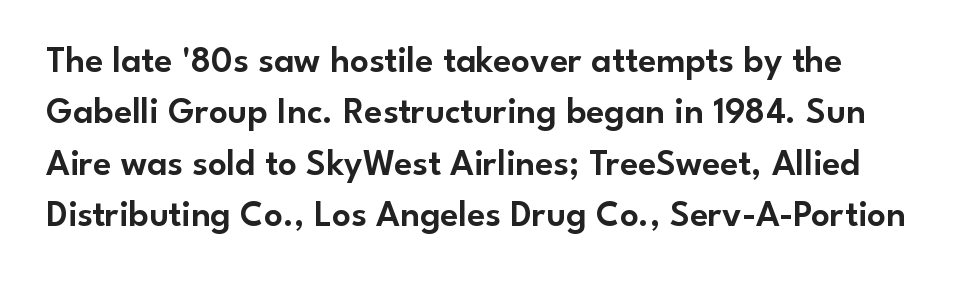
Q: Is the text italic (slanted)? A: No, it is upright.
Q: Is the typeface a serif or a sans-serif typeface? A: Sans-serif.
Q: Is the text underlined? A: No.
Q: Is the spacing between letters normal or unusually wide? A: Normal.
Q: Is the spacing between lines tight, normal or loose? A: Normal.
Q: Width (condensed, normal, or wide)? A: Normal.
Q: Stroke contrast? A: Low.
Q: x-height? A: Small.
Q: Monospaced? A: No.
